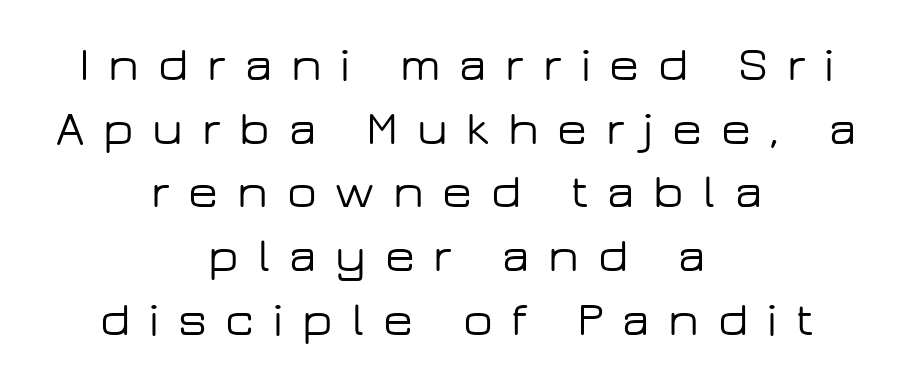
{"serif": "no", "italic": "no", "width": "wide", "stroke_contrast": "low", "x_height": "medium", "monospaced": "no", "underline": "no", "align": "center", "line_spacing": "normal", "line_spacing_ratio": 1.3, "letter_spacing": "wide", "letter_spacing_em": 0.38, "glyph_px": 49}
